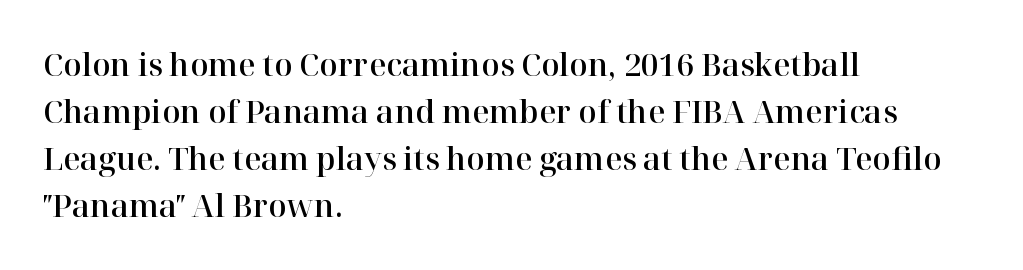
The image shows 30 px serif type, upright; set left-aligned, normal line spacing (1.57x), normal letter spacing, not underlined; high stroke contrast and a medium x-height.
